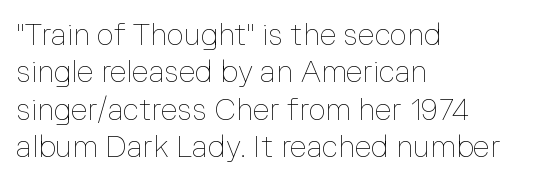
The image shows 30 px thin type, upright; set left-aligned, normal line spacing (1.25x), normal letter spacing, not underlined; low stroke contrast and a medium x-height.
